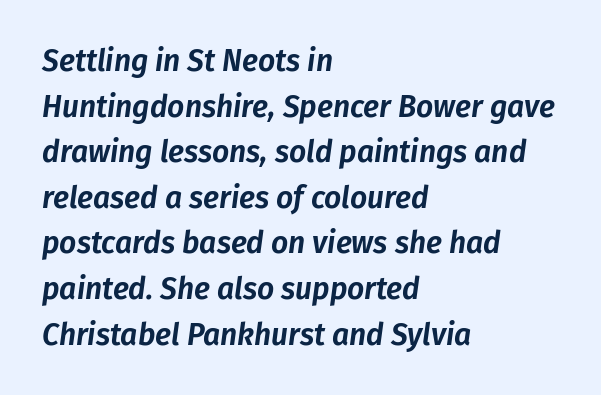
{"italic": "yes", "lean": "right", "slant_degrees": 8, "width": "normal", "stroke_contrast": "low", "x_height": "medium", "monospaced": "no", "underline": "no", "align": "left", "line_spacing": "normal", "line_spacing_ratio": 1.52, "letter_spacing": "normal", "letter_spacing_em": 0.0, "glyph_px": 30}
